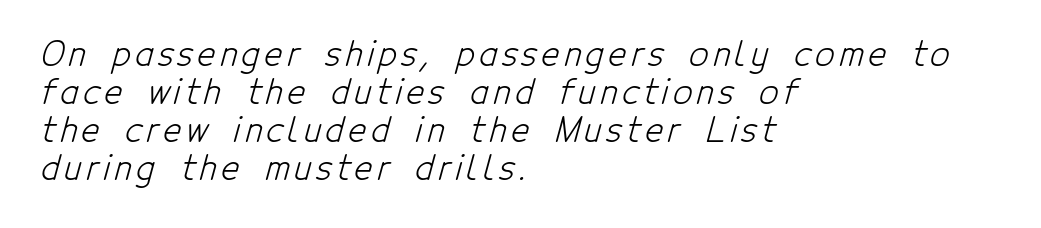
The image shows 34 px light, condensed sans-serif type; set left-aligned, tight line spacing (1.12x), not underlined; low stroke contrast and a medium x-height.
